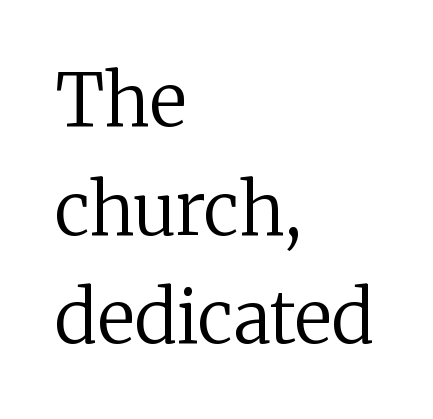
Ordinary non-slanted type is in use. Is the letter spacing exaggerated? No — it looks like the ordinary default. Typographically, this falls in the serif category. Weight: not bold — regular or lighter. Glance below the letters and you will spot only blank space.
